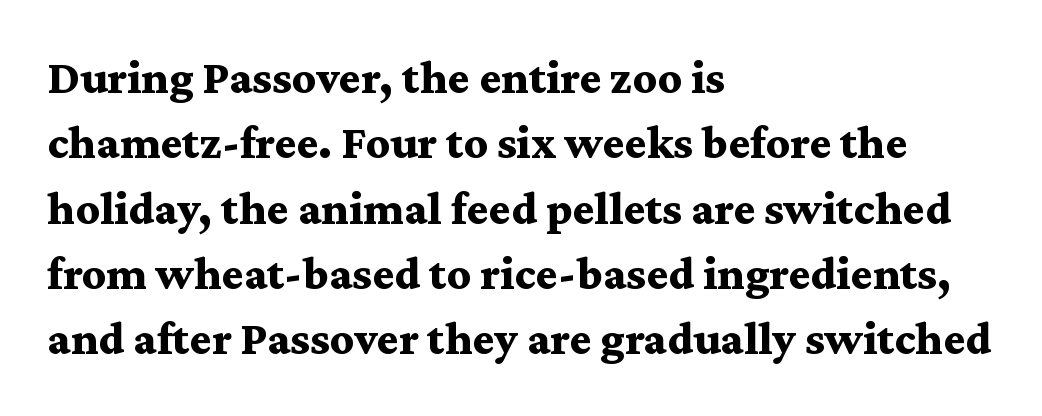
{"serif": "yes", "italic": "no", "bold": "yes", "weight": "bold", "width": "wide", "stroke_contrast": "medium", "x_height": "medium", "monospaced": "no", "underline": "no", "align": "left", "line_spacing": "normal", "line_spacing_ratio": 1.39, "letter_spacing": "normal", "letter_spacing_em": 0.0, "glyph_px": 47}
